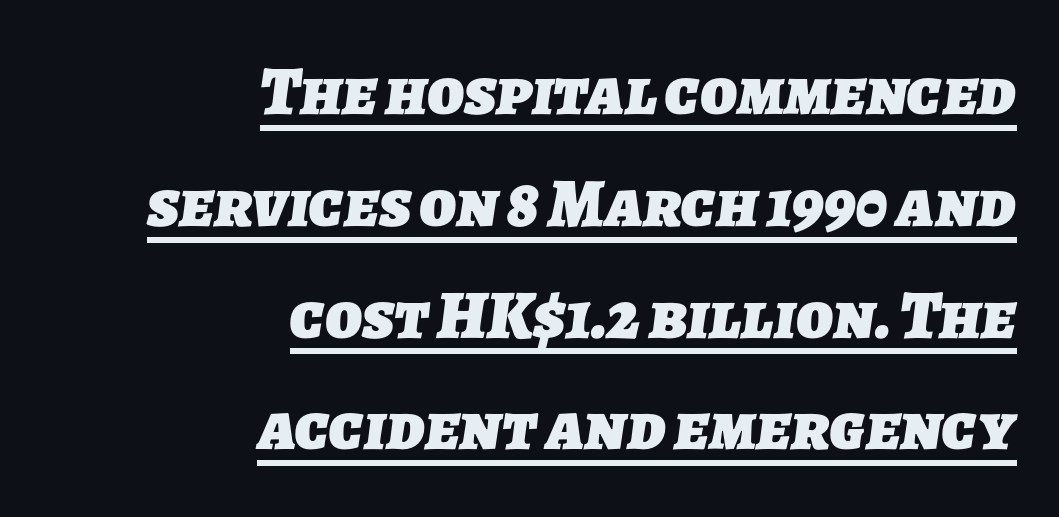
The image shows 69 px heavy sans-serif type; set right-aligned, normal line spacing (1.62x), normal letter spacing, underlined; low stroke contrast and a medium x-height.
